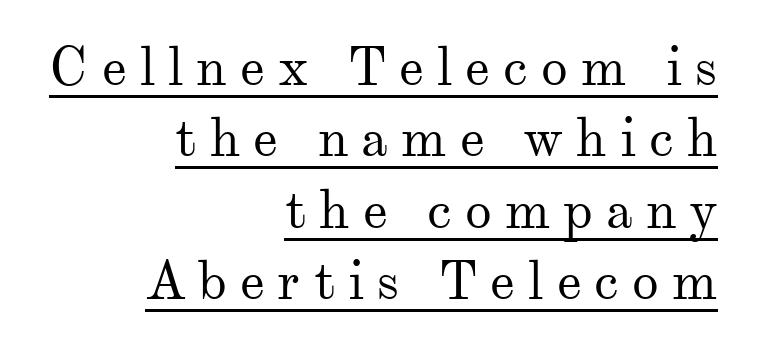
{"serif": "yes", "italic": "no", "bold": "no", "weight": "regular", "width": "normal", "stroke_contrast": "medium", "x_height": "small", "monospaced": "no", "underline": "yes", "align": "right", "line_spacing": "normal", "line_spacing_ratio": 1.32, "letter_spacing": "wide", "letter_spacing_em": 0.24, "glyph_px": 54}
